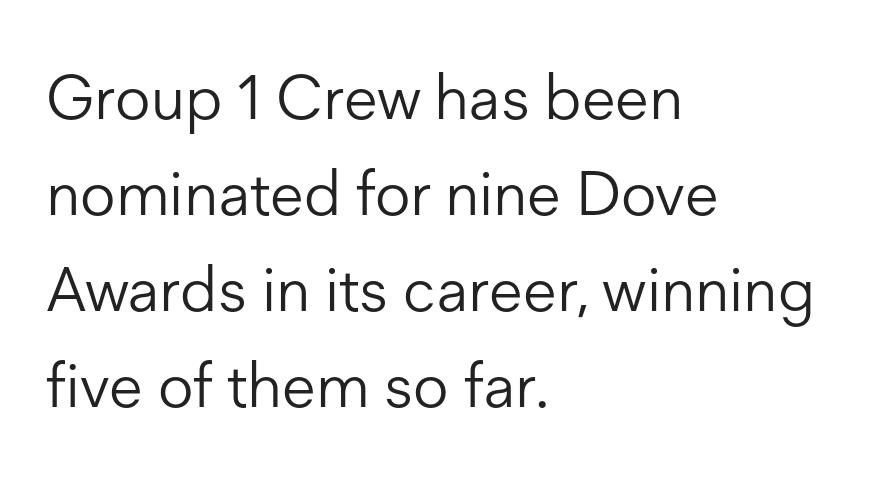
The image shows 62 px light sans-serif type, upright; set left-aligned, normal line spacing (1.55x), normal letter spacing, not underlined; low stroke contrast and a medium x-height.
